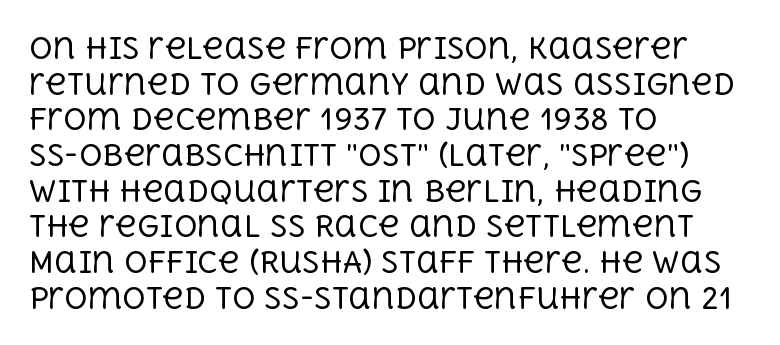
Q: Is the text bold? A: No.
Q: Is the text italic (slanted)? A: No, it is upright.
Q: Is the typeface a serif or a sans-serif typeface? A: Serif.
Q: Is the text underlined? A: No.
Q: How is the paragraph aligned? A: Left-aligned.
Q: Is the spacing between letters normal or unusually wide? A: Normal.
Q: Width (condensed, normal, or wide)? A: Normal.
Q: x-height? A: Large.
Q: Monospaced? A: No.
